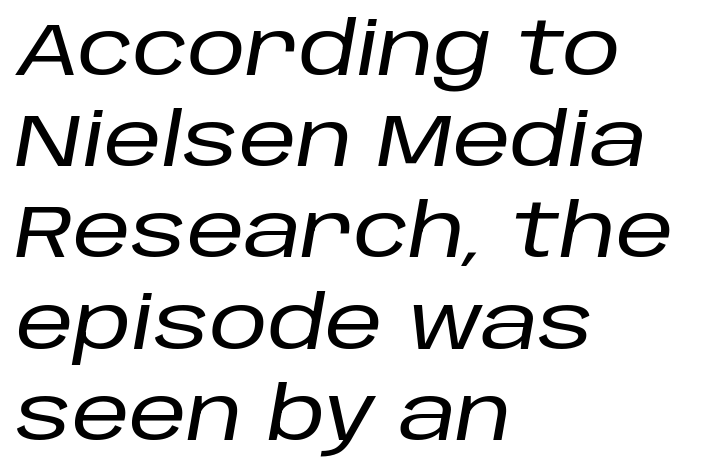
Q: Is the text italic (slanted)? A: Yes, it leans right by about 10 degrees.
Q: Is the text underlined? A: No.
Q: How is the paragraph aligned? A: Left-aligned.
Q: Is the spacing between letters normal or unusually wide? A: Normal.
Q: Is the spacing between lines tight, normal or loose? A: Normal.
Q: Width (condensed, normal, or wide)? A: Normal.
Q: Stroke contrast? A: Low.
Q: x-height? A: Large.
Q: Monospaced? A: No.
